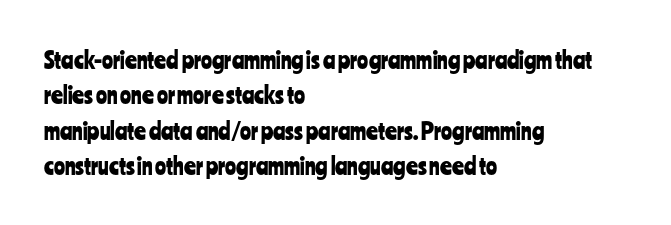
Nope, not italic — everything's standing straight. Words appear dense and cohesive because spacing is normal. The baseline area is clear. These lines sit exactly where default settings would place them. The compositor pushed each line to the left boundary.
